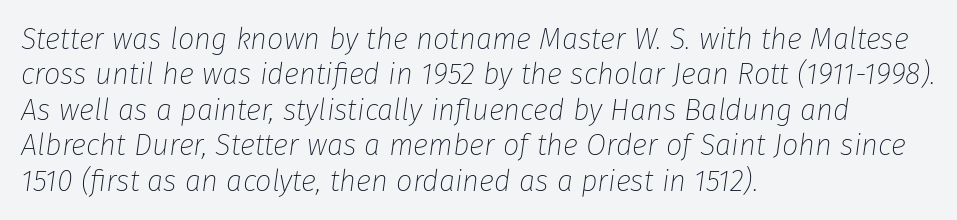
The image shows 29 px thin type, italic (leaning right); set left-aligned, line spacing 1.22x, normal letter spacing, not underlined; low stroke contrast and a medium x-height.
